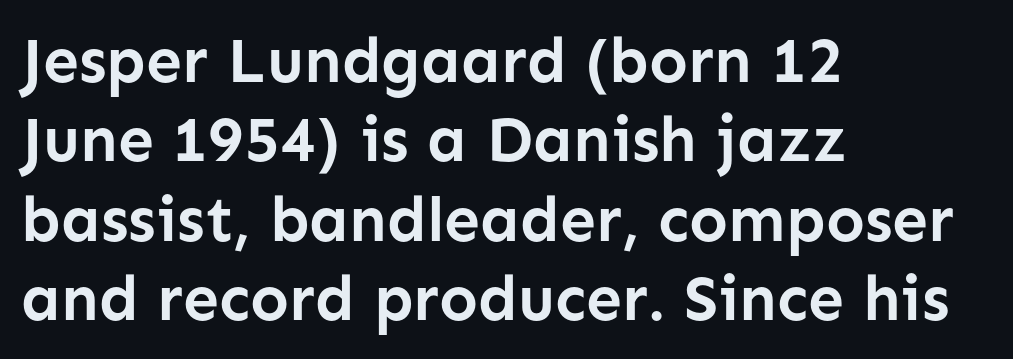
Casual observation: everything's shoved over to the left. This sample uses a sans-serif face. The face used here is proportionally spaced, like ordinary book or web type. This rendering features lettering with no underline. The letters stand straight up with perfectly vertical stems. Glyph-to-glyph distance matches everyday printed text.
